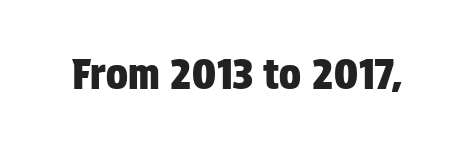
The image shows 41 px condensed sans-serif type, upright; set normal letter spacing, not underlined; low stroke contrast and a large x-height.
